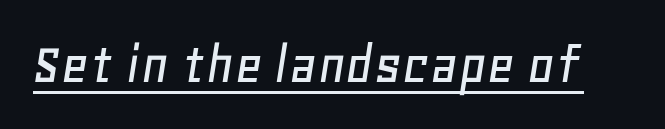
The image shows 60 px text type, italic (leaning right); set normal letter spacing, underlined; low stroke contrast and a large x-height.
